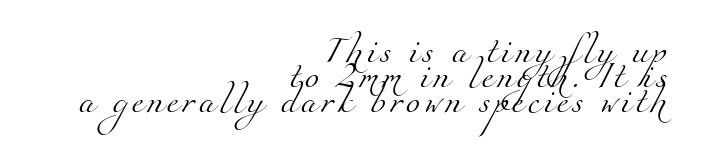
The image shows 26 px text type; set right-aligned, tight line spacing (0.97x), not underlined.
